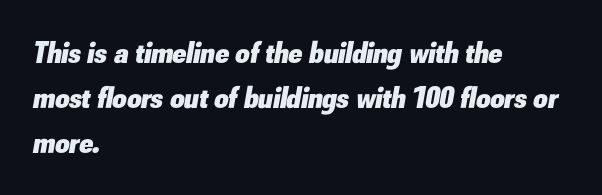
Q: Is the text bold? A: Yes.
Q: Is the text italic (slanted)? A: Yes, it leans right by about 10 degrees.
Q: Is the text underlined? A: No.
Q: How is the paragraph aligned? A: Left-aligned.
Q: Is the spacing between letters normal or unusually wide? A: Normal.
Q: Is the spacing between lines tight, normal or loose? A: Normal.
Q: Width (condensed, normal, or wide)? A: Normal.
Q: Stroke contrast? A: Low.
Q: x-height? A: Small.
Q: Monospaced? A: No.
